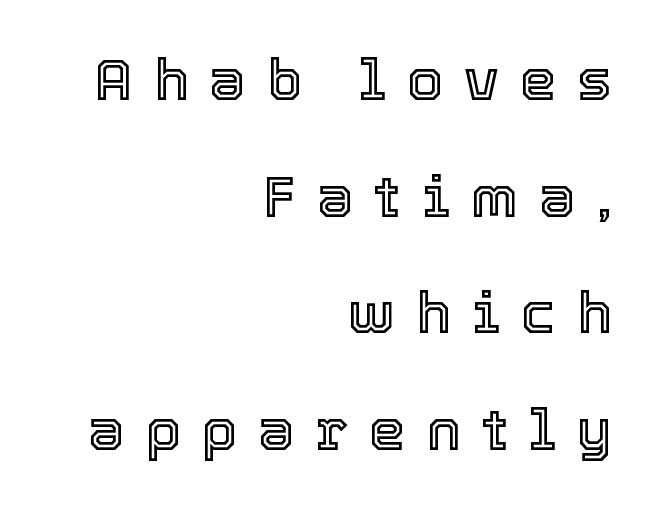
Q: Is the text italic (slanted)? A: No, it is upright.
Q: Is the text underlined? A: No.
Q: How is the paragraph aligned? A: Right-aligned.
Q: Is the spacing between letters normal or unusually wide? A: Unusually wide.
Q: Is the spacing between lines tight, normal or loose? A: Loose.
Q: Width (condensed, normal, or wide)? A: Normal.
Q: x-height? A: Medium.
Q: Monospaced? A: No.
